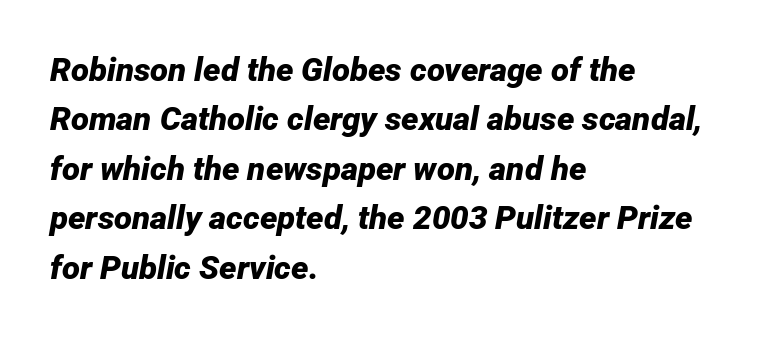
Q: Is the text bold? A: Yes.
Q: Is the text italic (slanted)? A: Yes, it leans right by about 12 degrees.
Q: Is the text underlined? A: No.
Q: How is the paragraph aligned? A: Left-aligned.
Q: Is the spacing between letters normal or unusually wide? A: Normal.
Q: Is the spacing between lines tight, normal or loose? A: Normal.
Q: Width (condensed, normal, or wide)? A: Normal.
Q: Stroke contrast? A: Low.
Q: x-height? A: Medium.
Q: Monospaced? A: No.
